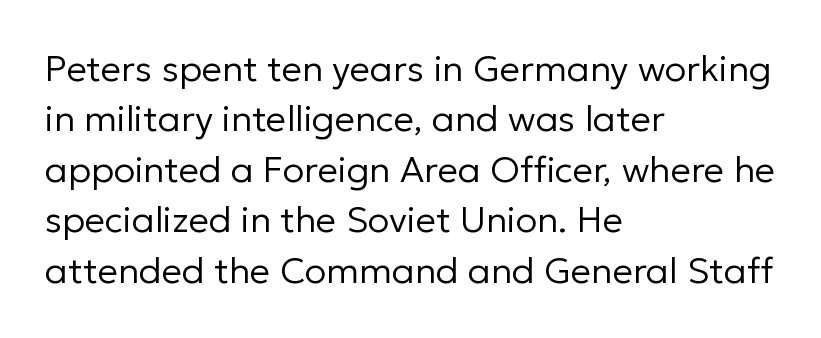
{"serif": "no", "italic": "no", "bold": "no", "weight": "regular", "width": "normal", "stroke_contrast": "low", "x_height": "medium", "monospaced": "no", "underline": "no", "align": "left", "line_spacing": "normal", "line_spacing_ratio": 1.4, "letter_spacing": "normal", "letter_spacing_em": 0.0, "glyph_px": 36}
